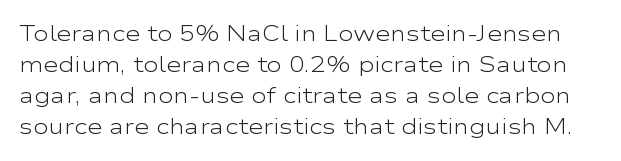
Q: Is the text bold? A: No.
Q: Is the text italic (slanted)? A: No, it is upright.
Q: Is the text underlined? A: No.
Q: Is the spacing between letters normal or unusually wide? A: Normal.
Q: Is the spacing between lines tight, normal or loose? A: Normal.
